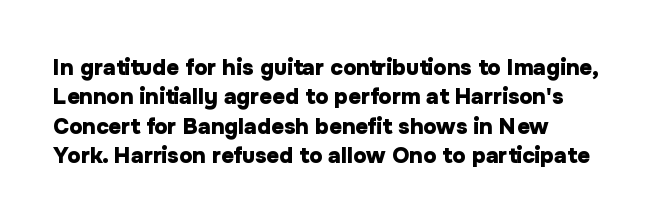
Every character sits straight up, as roman type does. Visually the block forms a straight wall on the left and a jagged coastline on the right. I'd describe the lettering as bold — thick and assertive. Unmarked baselines from the first word to the last.
